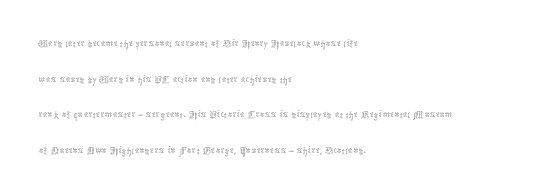
No italicization has been applied; the sample stays upright. Each line starts at the same left margin while the right side varies. Weight: regular or lighter. Compared with typical paragraphs, the rows here are spaced about the same. No extra tracking has been applied to these lines. Any mark beneath the type? The region is blank.
